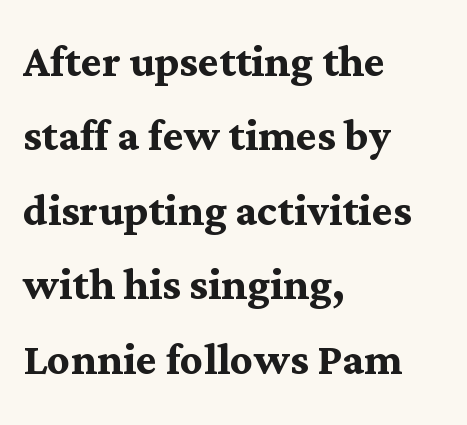
Pretty heavy lettering here — definitely bold. Every character sits straight up, as roman type does. Line beginnings align vertically; line endings do not. Compared with typical paragraphs, the rows here are spaced about the same.
